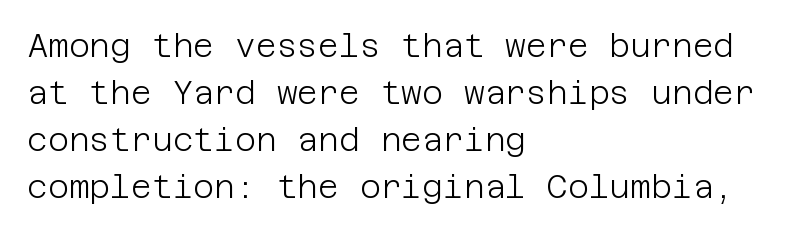
Q: Is the text bold? A: No.
Q: Is the text italic (slanted)? A: No, it is upright.
Q: Is the typeface a serif or a sans-serif typeface? A: Sans-serif.
Q: Is the text underlined? A: No.
Q: How is the paragraph aligned? A: Left-aligned.
Q: Is the spacing between letters normal or unusually wide? A: Normal.
Q: Is the spacing between lines tight, normal or loose? A: Normal.
Q: Width (condensed, normal, or wide)? A: Normal.
Q: Stroke contrast? A: Low.
Q: x-height? A: Large.
